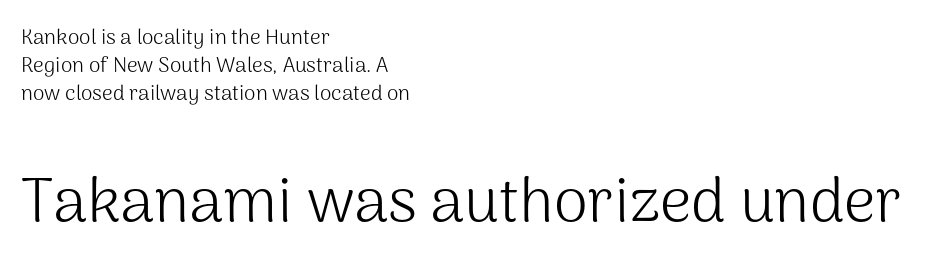
The image shows 62 px light sans-serif type, upright; set left-aligned, normal line spacing (1.33x), normal letter spacing, not underlined; the second (bottom) block is 2.95x larger; medium stroke contrast and a medium x-height.
